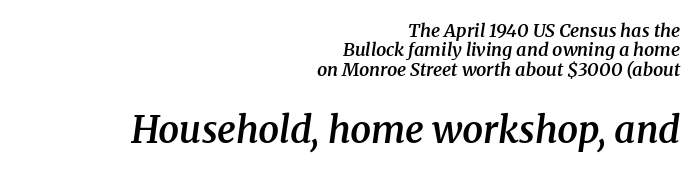
{"serif": "yes", "italic": "yes", "lean": "right", "slant_degrees": 8, "bold": "semi", "weight": "semibold", "width": "normal", "stroke_contrast": "medium", "x_height": "medium", "monospaced": "no", "underline": "no", "align": "right", "line_spacing": "tight", "line_spacing_ratio": 1.07, "letter_spacing": "normal", "letter_spacing_em": 0.0, "larger_block": "second", "size_ratio": 2.06, "glyph_px": 37}
